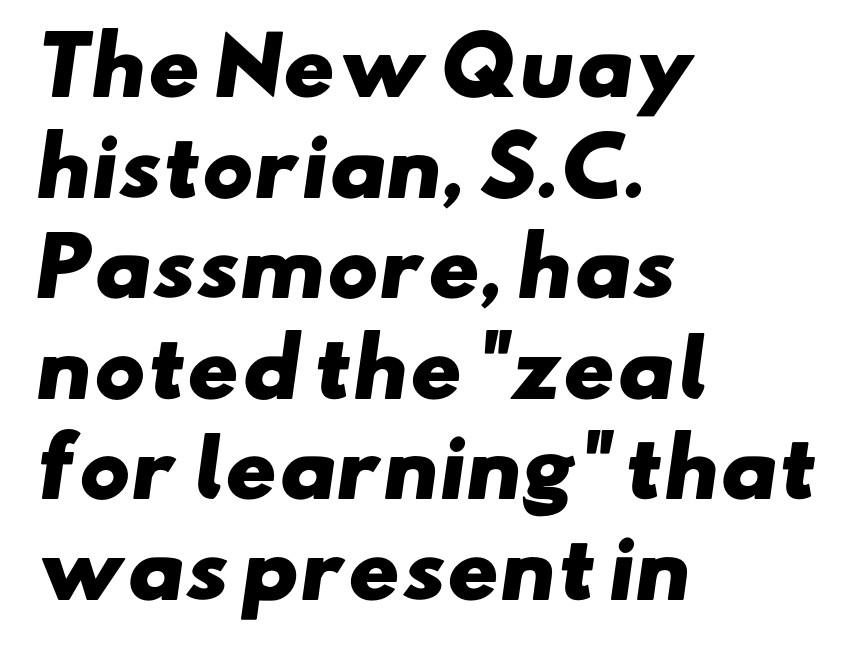
This sample has the flowing, uneven cadence of proportional lettering. This rendering uses left alignment, leaving the right contour irregular. Typographically, this falls in the sans-serif category. Pretty heavy lettering here — definitely bold. Observe the ordinary spacing: letters are neighbours, not strangers. Summary of vertical rhythm: regular, with standard interline spacing.
